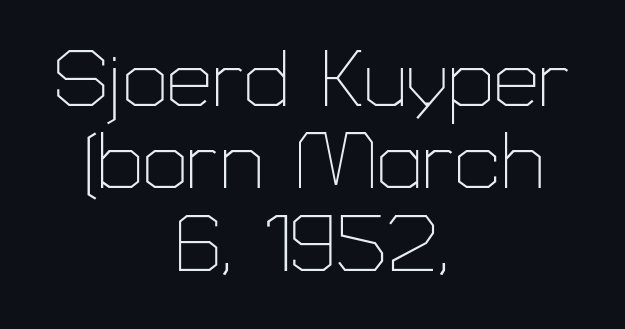
The image shows 80 px thin sans-serif type, upright; set centered, tight line spacing (1.03x), normal letter spacing, not underlined; low stroke contrast and a medium x-height.
